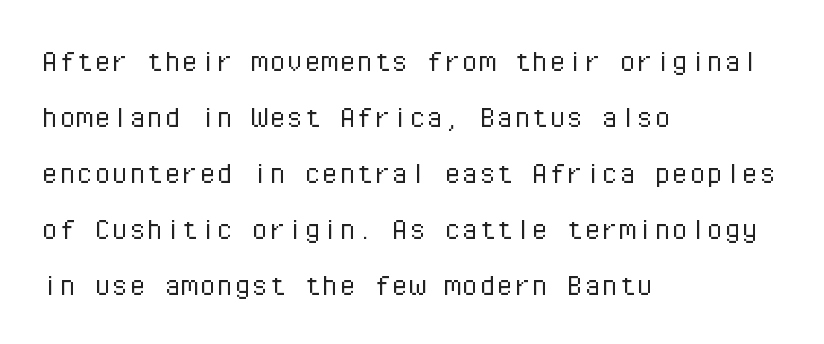
Q: Is the text bold? A: No.
Q: Is the text italic (slanted)? A: No, it is upright.
Q: Is the typeface a serif or a sans-serif typeface? A: Sans-serif.
Q: Is the text underlined? A: No.
Q: How is the paragraph aligned? A: Left-aligned.
Q: Is the spacing between letters normal or unusually wide? A: Normal.
Q: Is the spacing between lines tight, normal or loose? A: Normal.
Q: Width (condensed, normal, or wide)? A: Normal.
Q: Stroke contrast? A: Low.
Q: x-height? A: Medium.
Q: Monospaced? A: Yes.
